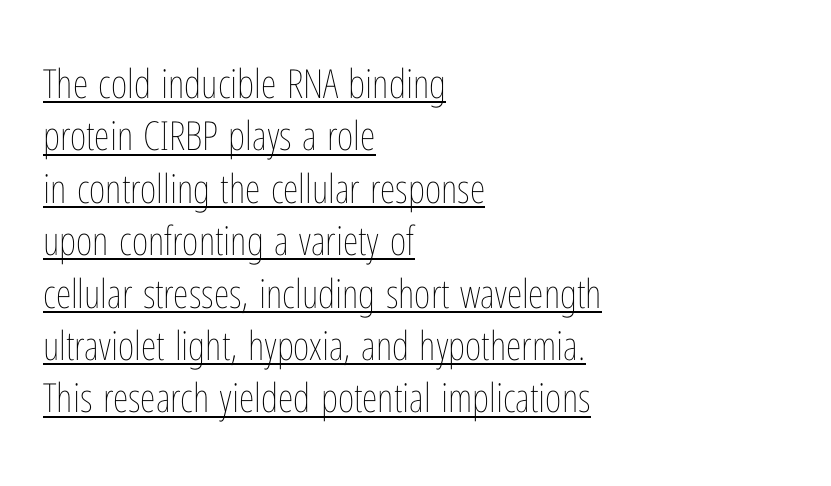
Q: Is the text bold? A: No.
Q: Is the text italic (slanted)? A: No, it is upright.
Q: Is the text underlined? A: Yes.
Q: How is the paragraph aligned? A: Left-aligned.
Q: Is the spacing between letters normal or unusually wide? A: Normal.
Q: Is the spacing between lines tight, normal or loose? A: Normal.
Q: Width (condensed, normal, or wide)? A: Condensed.
Q: Stroke contrast? A: Low.
Q: x-height? A: Medium.
Q: Monospaced? A: No.
